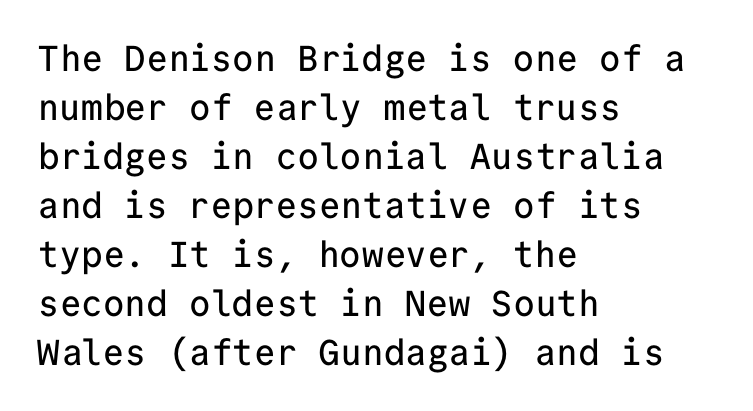
The image shows 36 px sans-serif type, upright, monospaced; set left-aligned, normal line spacing (1.36x), normal letter spacing, not underlined; low stroke contrast and a medium x-height.
